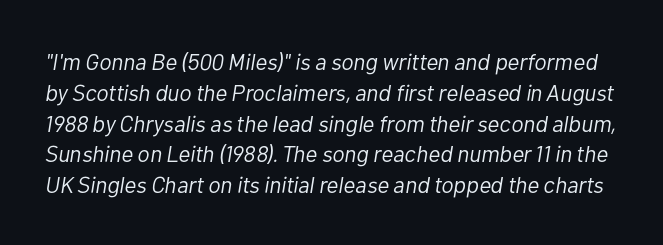
The rendering keeps characters at their native spacing. Lines of text with bare space underneath. Is this a heavy cut? Hardly; it is regular or lighter. Tall strokes in this sample are angled rather than plumb. The block of text has a typical density, with ordinary space between rows.
